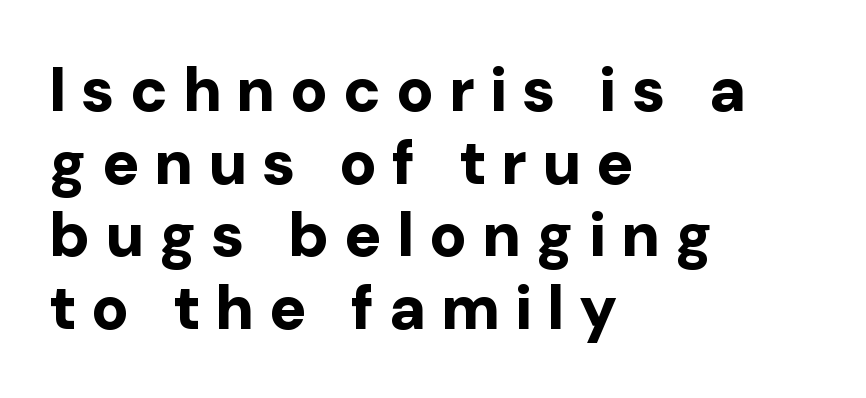
Q: Is the text bold? A: Yes.
Q: Is the text italic (slanted)? A: No, it is upright.
Q: Is the typeface a serif or a sans-serif typeface? A: Sans-serif.
Q: Is the text underlined? A: No.
Q: How is the paragraph aligned? A: Left-aligned.
Q: Is the spacing between letters normal or unusually wide? A: Unusually wide.
Q: Width (condensed, normal, or wide)? A: Normal.
Q: Stroke contrast? A: Low.
Q: x-height? A: Medium.
Q: Monospaced? A: No.
